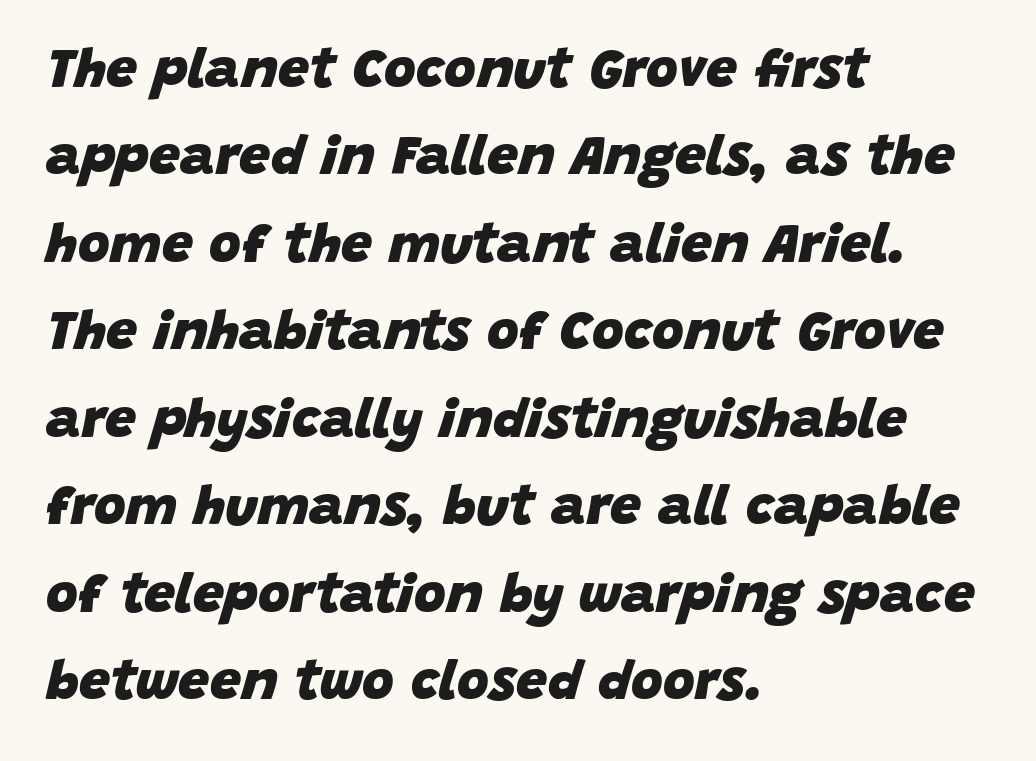
Looks like regular typesetting: each glyph gets only the width it needs. Summary of vertical rhythm: regular, with standard interline spacing. The space directly below the letters is spotless. The glyphs have the mass of a bold cut. Nobody touched the tracking dial on this one. Style check: oblique.
